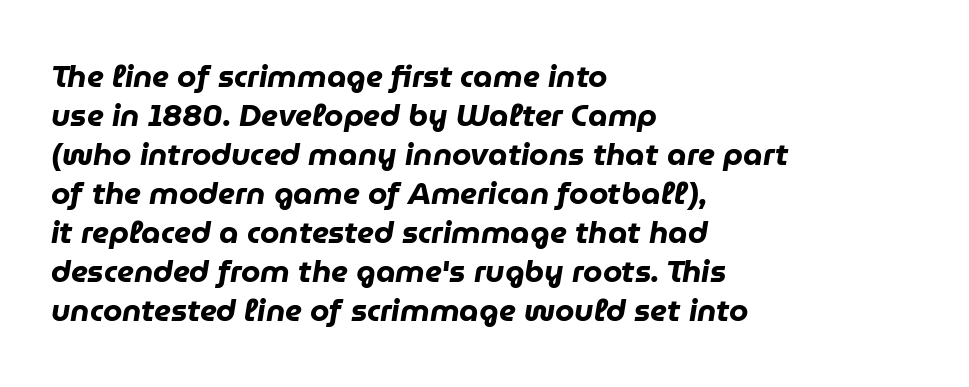
Q: Is the text bold? A: Yes.
Q: Is the text italic (slanted)? A: Yes, it leans right by about 9 degrees.
Q: Is the text underlined? A: No.
Q: How is the paragraph aligned? A: Left-aligned.
Q: Is the spacing between letters normal or unusually wide? A: Normal.
Q: Is the spacing between lines tight, normal or loose? A: Normal.
Q: Width (condensed, normal, or wide)? A: Normal.
Q: Stroke contrast? A: Low.
Q: x-height? A: Medium.
Q: Monospaced? A: No.
